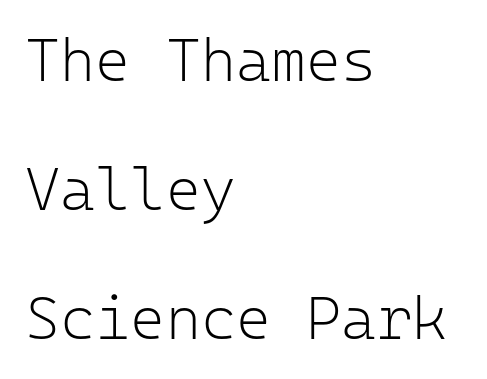
The letters stand upright; this is a roman face. Quick note: underline off. Standard letterfit; no display-style spreading of the glyphs. Stroke terminals: plain, sans-serif.
